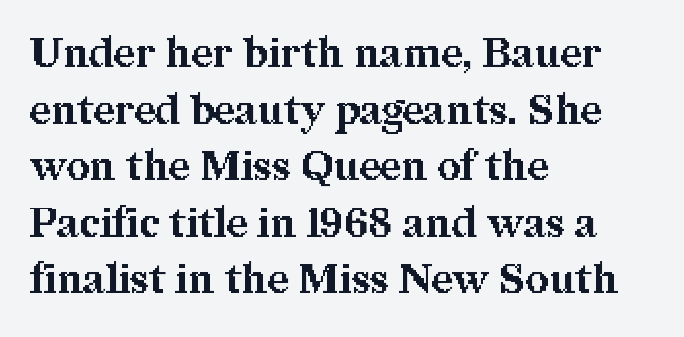
The image shows 41 px bold serif type, upright; set left-aligned, normal line spacing (1.38x), normal letter spacing, not underlined; medium stroke contrast and a medium x-height.
